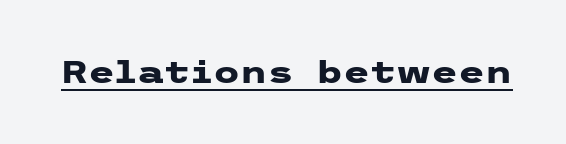
{"serif": "no", "italic": "no", "bold": "yes", "weight": "heavy", "width": "wide", "stroke_contrast": "low", "x_height": "medium", "underline": "yes", "letter_spacing": "normal", "letter_spacing_em": 0.0, "glyph_px": 31}
